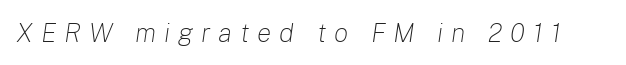
{"italic": "yes", "lean": "right", "slant_degrees": 8, "bold": "no", "underline": "no", "letter_spacing": "wide", "letter_spacing_em": 0.29, "glyph_px": 27}
